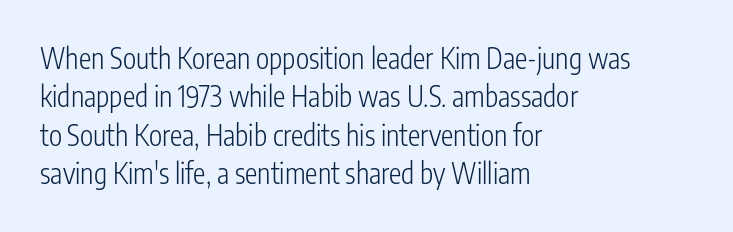
Q: Is the text bold? A: No.
Q: Is the text italic (slanted)? A: No, it is upright.
Q: Is the typeface a serif or a sans-serif typeface? A: Sans-serif.
Q: Is the text underlined? A: No.
Q: How is the paragraph aligned? A: Left-aligned.
Q: Is the spacing between letters normal or unusually wide? A: Normal.
Q: Is the spacing between lines tight, normal or loose? A: Normal.
Q: Width (condensed, normal, or wide)? A: Condensed.
Q: Stroke contrast? A: Low.
Q: x-height? A: Medium.
Q: Monospaced? A: No.
